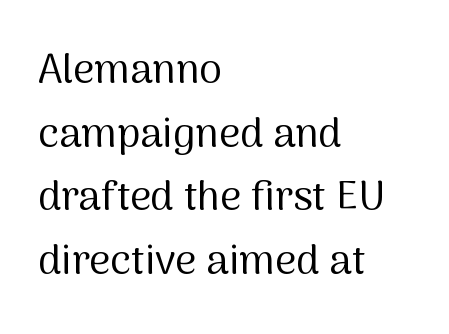
{"serif": "no", "italic": "no", "bold": "no", "weight": "regular", "width": "normal", "stroke_contrast": "medium", "x_height": "medium", "monospaced": "no", "underline": "no", "align": "left", "line_spacing": "normal", "line_spacing_ratio": 1.55, "letter_spacing": "normal", "letter_spacing_em": 0.0, "glyph_px": 41}
